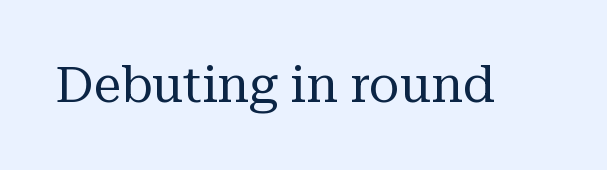
{"serif": "yes", "italic": "no", "bold": "no", "weight": "regular", "width": "normal", "stroke_contrast": "medium", "x_height": "medium", "monospaced": "no", "underline": "no", "letter_spacing": "normal", "letter_spacing_em": 0.0, "glyph_px": 50}
